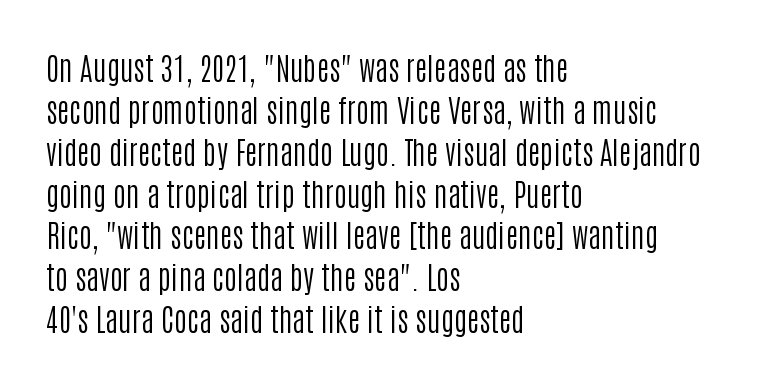
The text block is weighted toward the left margin, trailing off unevenly rightward. The rendering uses natural spacing where letterforms have individual widths. Any mark beneath the type? The region is blank. The strokes carry an ordinary text weight at most. Examine the stroke ends and you'll find no serifs. Glyph-to-glyph distance matches everyday printed text.
